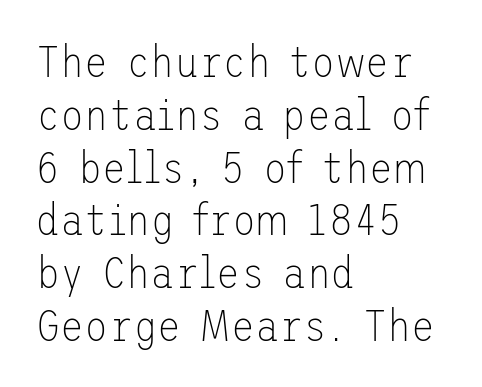
Q: Is the text bold? A: No.
Q: Is the text italic (slanted)? A: No, it is upright.
Q: Is the typeface a serif or a sans-serif typeface? A: Sans-serif.
Q: Is the text underlined? A: No.
Q: How is the paragraph aligned? A: Left-aligned.
Q: Is the spacing between letters normal or unusually wide? A: Normal.
Q: Width (condensed, normal, or wide)? A: Normal.
Q: Stroke contrast? A: Low.
Q: x-height? A: Medium.
